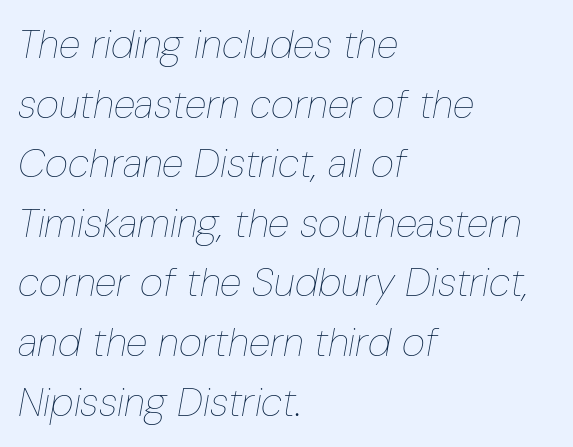
The image shows 40 px thin, condensed type, italic (leaning right); set left-aligned, normal line spacing (1.49x), normal letter spacing, not underlined; low stroke contrast and a medium x-height.
